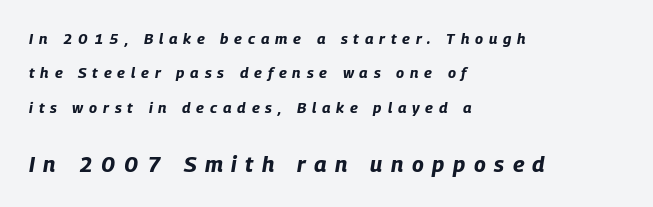
Q: Is the text bold? A: Yes.
Q: Is the text italic (slanted)? A: Yes, it leans right by about 9 degrees.
Q: Is the text underlined? A: No.
Q: How is the paragraph aligned? A: Left-aligned.
Q: Is the spacing between letters normal or unusually wide? A: Unusually wide.
Q: Is the spacing between lines tight, normal or loose? A: Loose.
Q: Which block of text is set in a larger size, the first (top) or the second (bottom)? A: The second (bottom) one.
